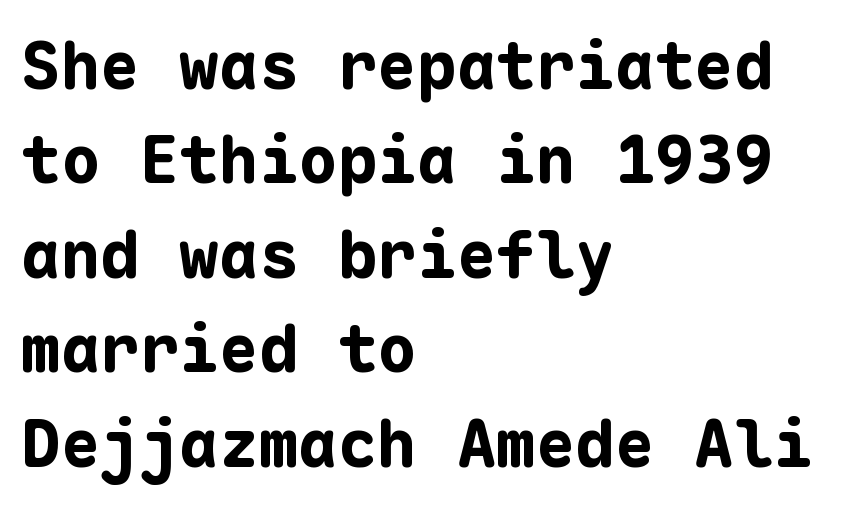
Check under the words: just untouched page. When letters stand straight like this, we call the style roman or upright. Each glyph is drawn with heavy, bold strokes. Reading down the column, the eye jumps a familiar distance to each next line. Is this a sans? Yes — the strokes have no serifs. Short note: letters normally spaced.
